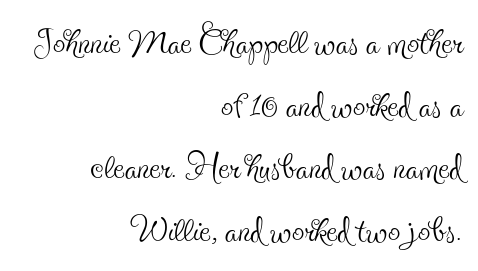
Q: Is the text bold? A: No.
Q: Is the typeface a serif or a sans-serif typeface? A: Serif.
Q: Is the text underlined? A: No.
Q: How is the paragraph aligned? A: Right-aligned.
Q: Is the spacing between letters normal or unusually wide? A: Normal.
Q: Is the spacing between lines tight, normal or loose? A: Normal.
Q: Width (condensed, normal, or wide)? A: Condensed.
Q: x-height? A: Small.
Q: Monospaced? A: No.
